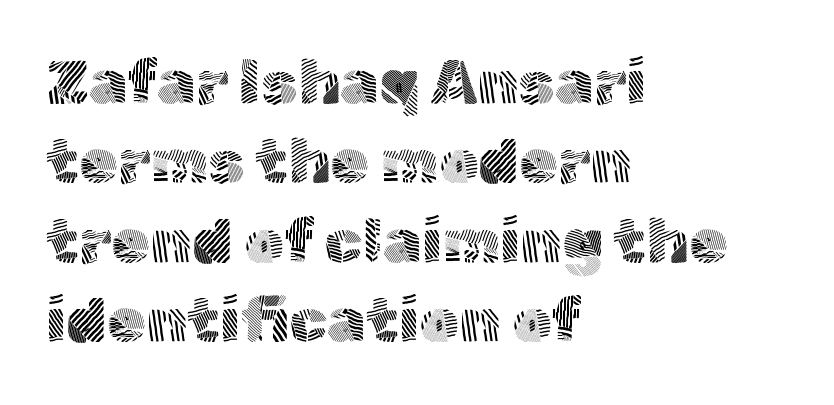
Q: Is the text bold? A: No.
Q: Is the text italic (slanted)? A: No, it is upright.
Q: Is the typeface a serif or a sans-serif typeface? A: Sans-serif.
Q: Is the text underlined? A: No.
Q: How is the paragraph aligned? A: Left-aligned.
Q: Is the spacing between letters normal or unusually wide? A: Normal.
Q: Is the spacing between lines tight, normal or loose? A: Normal.
Q: Width (condensed, normal, or wide)? A: Normal.
Q: x-height? A: Medium.
Q: Monospaced? A: No.
